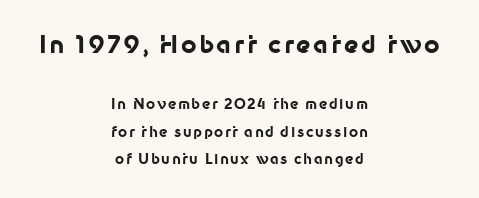
The image shows 24 px bold type, upright; set centered, loose line spacing (1.96x), not underlined; the first (top) block is 1.71x larger.
